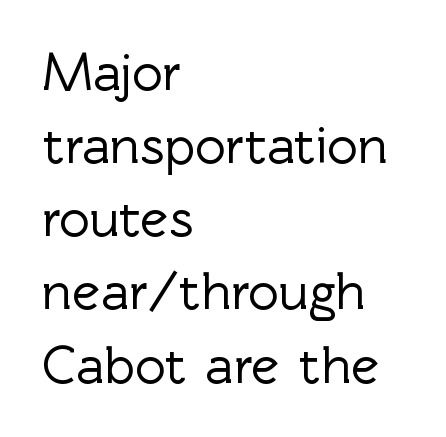
Q: Is the text italic (slanted)? A: No, it is upright.
Q: Is the typeface a serif or a sans-serif typeface? A: Sans-serif.
Q: Is the text underlined? A: No.
Q: How is the paragraph aligned? A: Left-aligned.
Q: Is the spacing between letters normal or unusually wide? A: Normal.
Q: Is the spacing between lines tight, normal or loose? A: Normal.
Q: Width (condensed, normal, or wide)? A: Normal.
Q: x-height? A: Medium.
Q: Monospaced? A: No.
